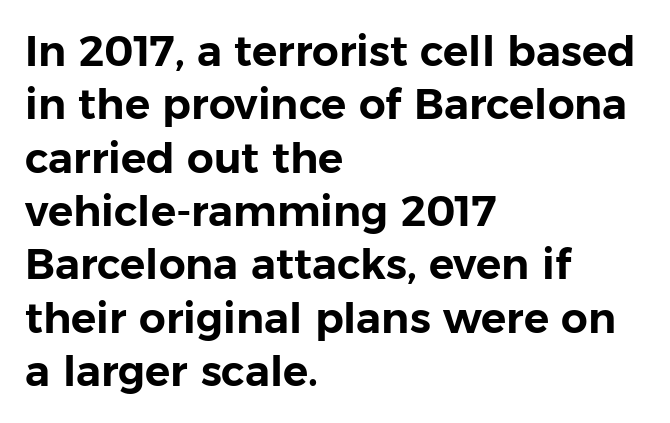
The image shows 42 px sans-serif type, upright; set left-aligned, normal line spacing (1.27x), normal letter spacing, not underlined; low stroke contrast and a medium x-height.
